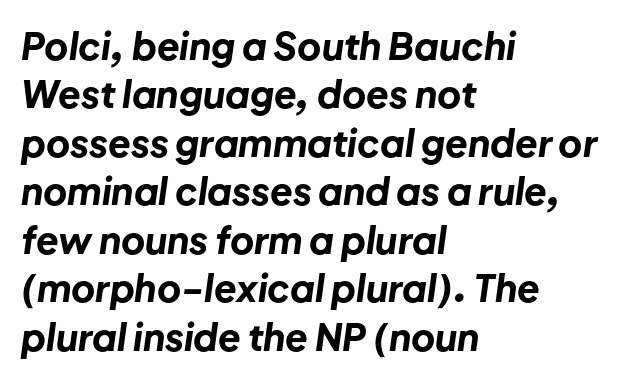
A typesetter would call this proportional, since set widths differ per character. In terms of leading, this rendering sits right in the middle. The characters look thick and weighty, a clear bold. A typesetter would mark this as italic.
